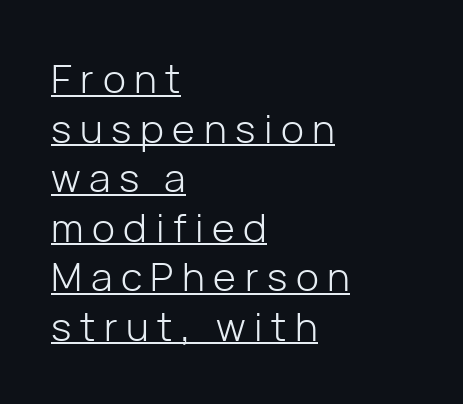
Weight: regular or lighter. This sample has the flowing, uneven cadence of proportional lettering. Honestly, the underline is the first thing you notice here. Upright lettering throughout. Short and long lines alike share a common starting point at left.
